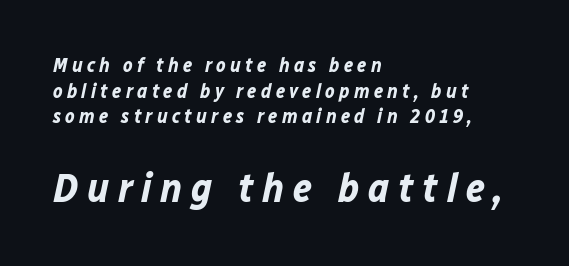
Q: Is the text bold? A: Yes.
Q: Is the text italic (slanted)? A: Yes, it leans right by about 12 degrees.
Q: Is the text underlined? A: No.
Q: How is the paragraph aligned? A: Left-aligned.
Q: Is the spacing between letters normal or unusually wide? A: Unusually wide.
Q: Is the spacing between lines tight, normal or loose? A: Normal.
Q: Which block of text is set in a larger size, the first (top) or the second (bottom)? A: The second (bottom) one.
Q: Width (condensed, normal, or wide)? A: Normal.
Q: Stroke contrast? A: Low.
Q: x-height? A: Medium.
Q: Monospaced? A: No.
